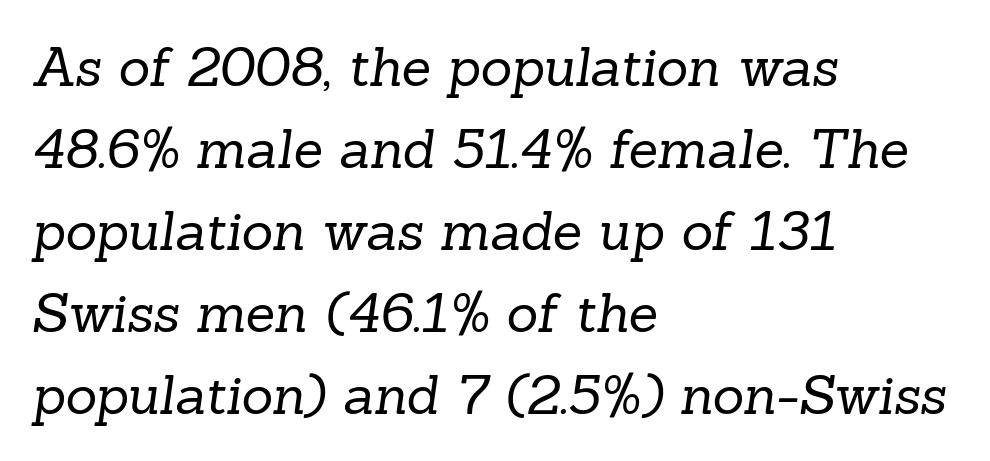
{"serif": "yes", "bold": "no", "weight": "regular", "width": "normal", "stroke_contrast": "low", "x_height": "medium", "monospaced": "no", "underline": "no", "align": "left", "line_spacing": "normal", "line_spacing_ratio": 1.52, "letter_spacing": "normal", "letter_spacing_em": 0.0, "glyph_px": 54}
